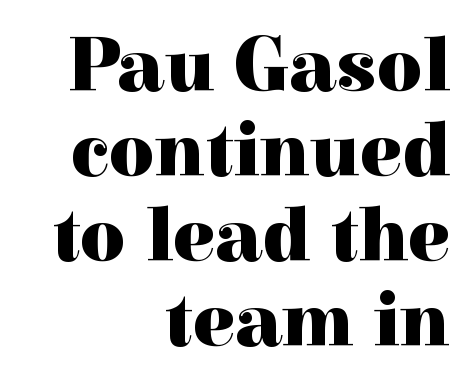
The image shows 78 px heavy serif type, upright; set right-aligned, tight line spacing (1.09x), normal letter spacing, not underlined; a medium x-height.
